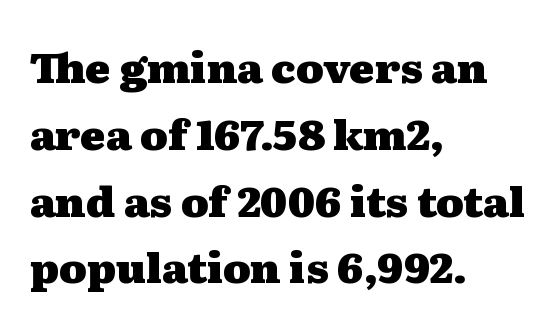
{"serif": "yes", "italic": "no", "bold": "yes", "weight": "heavy", "width": "wide", "stroke_contrast": "medium", "x_height": "medium", "monospaced": "no", "underline": "no", "align": "left", "line_spacing": "normal", "line_spacing_ratio": 1.59, "letter_spacing": "normal", "letter_spacing_em": 0.0, "glyph_px": 42}
